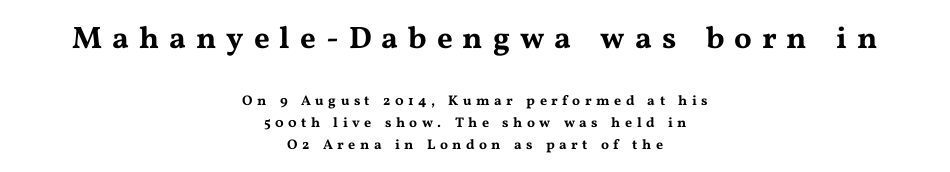
{"serif": "yes", "italic": "no", "width": "wide", "stroke_contrast": "medium", "x_height": "medium", "monospaced": "no", "underline": "no", "align": "center", "line_spacing": "normal", "line_spacing_ratio": 1.58, "letter_spacing": "wide", "letter_spacing_em": 0.32, "larger_block": "first", "size_ratio": 2.21, "glyph_px": 31}
